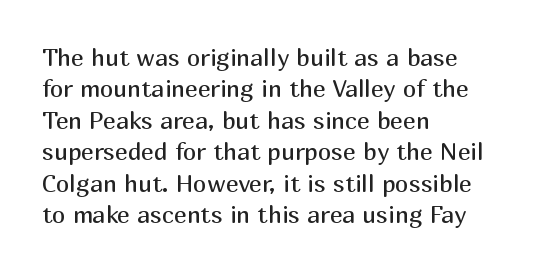
{"italic": "no", "bold": "no", "underline": "no", "align": "left", "line_spacing": "normal", "line_spacing_ratio": 1.31, "letter_spacing": "normal", "letter_spacing_em": 0.0, "glyph_px": 24}
